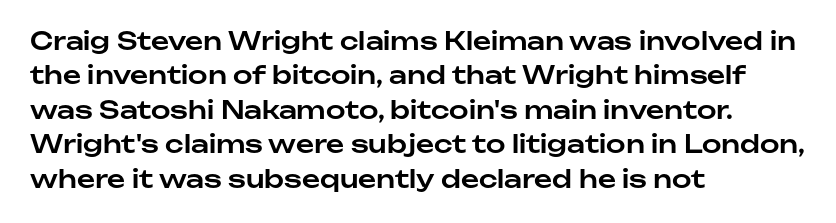
{"italic": "no", "underline": "no", "align": "left", "line_spacing": "normal", "line_spacing_ratio": 1.38, "letter_spacing": "normal", "letter_spacing_em": 0.0, "glyph_px": 25}
